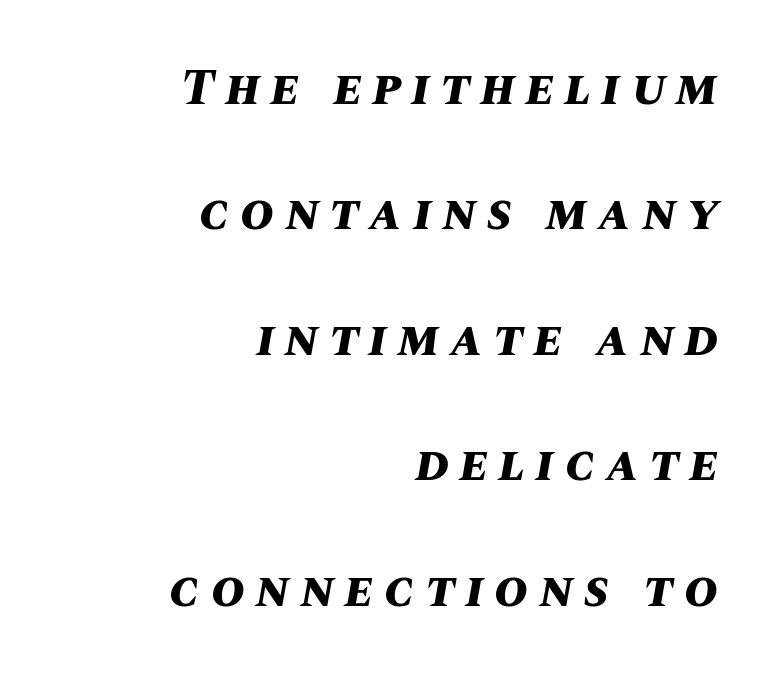
One glance says open: line gaps are wider than usual. Horizontal alignment here is rightward, an uncommon choice for prose. Letters rest on an invisible, unmarked baseline. The whole block is typeset with a tilt. Character widths vary here, with narrow letters taking less room than wide ones. Weight: bold.
